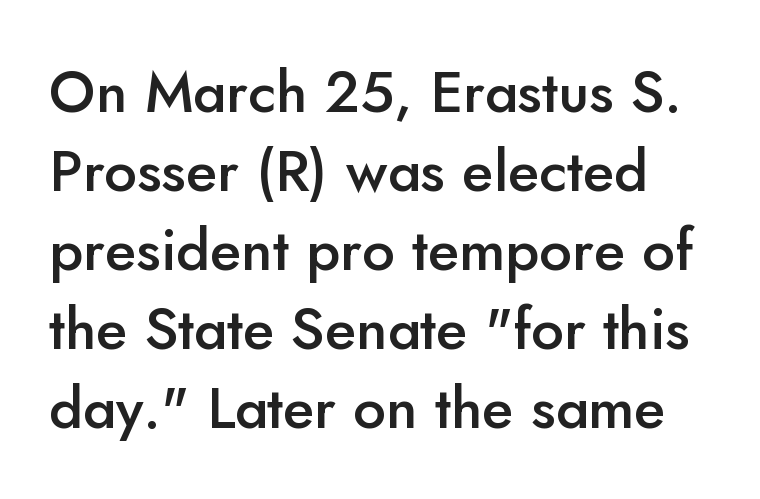
Q: Is the text bold? A: Semi-bold.
Q: Is the text italic (slanted)? A: No, it is upright.
Q: Is the typeface a serif or a sans-serif typeface? A: Sans-serif.
Q: Is the text underlined? A: No.
Q: Is the spacing between letters normal or unusually wide? A: Normal.
Q: Is the spacing between lines tight, normal or loose? A: Normal.
Q: Width (condensed, normal, or wide)? A: Normal.
Q: Stroke contrast? A: Low.
Q: x-height? A: Small.
Q: Monospaced? A: No.
